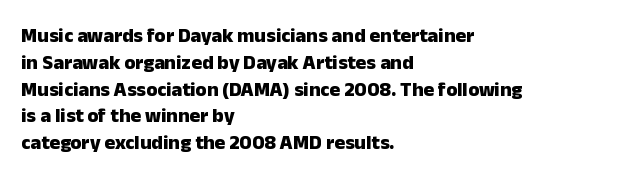
Q: Is the text bold? A: Yes.
Q: Is the text italic (slanted)? A: No, it is upright.
Q: Is the text underlined? A: No.
Q: How is the paragraph aligned? A: Left-aligned.
Q: Is the spacing between letters normal or unusually wide? A: Normal.
Q: Is the spacing between lines tight, normal or loose? A: Normal.
